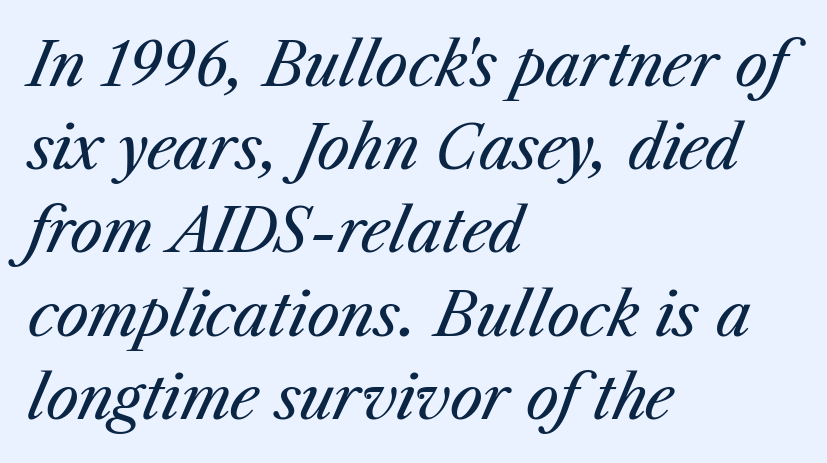
The font sits on the lighter half of the weight spectrum, regular included. Has an underline been added? It has not. This sample has the flowing, uneven cadence of proportional lettering. Typeset ragged right — the left edge is the straight one.
